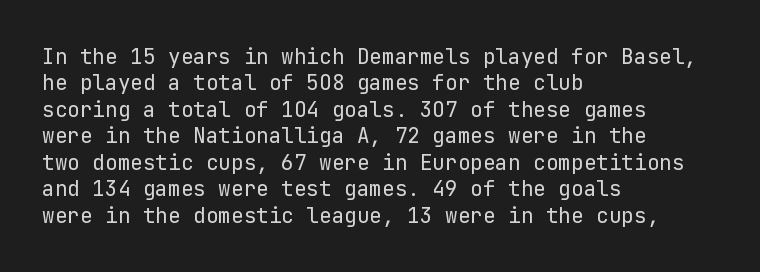
{"italic": "no", "bold": "no", "underline": "no", "align": "left", "line_spacing": "normal", "line_spacing_ratio": 1.26, "letter_spacing": "normal", "letter_spacing_em": 0.0, "glyph_px": 21}
